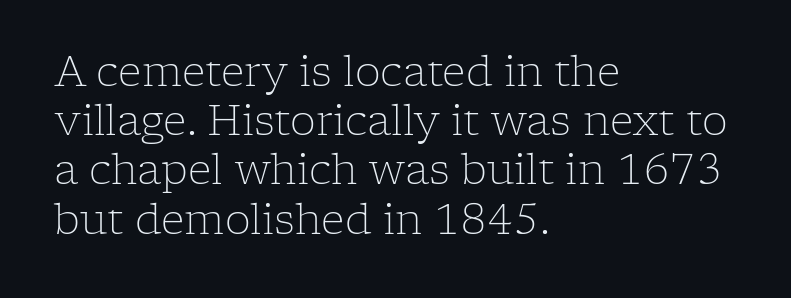
The image shows 41 px light serif type, upright; set left-aligned, line spacing 1.2x, normal letter spacing, not underlined; low stroke contrast and a medium x-height.
